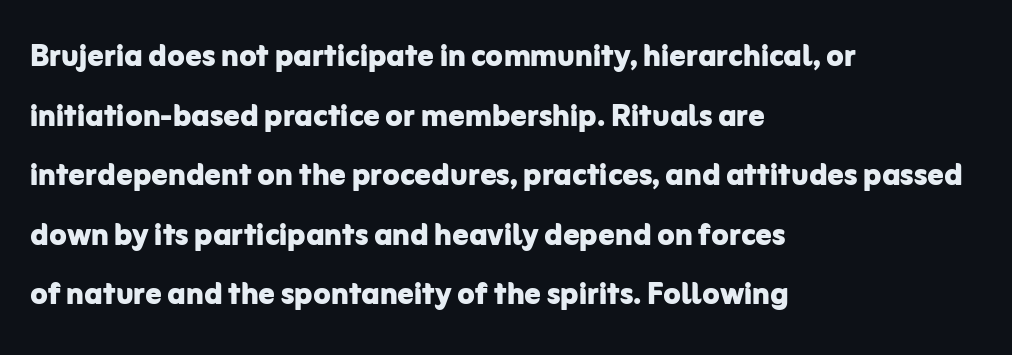
{"serif": "no", "italic": "no", "bold": "yes", "weight": "bold", "width": "normal", "stroke_contrast": "low", "x_height": "medium", "monospaced": "no", "underline": "no", "align": "left", "line_spacing": "normal", "line_spacing_ratio": 1.49, "letter_spacing": "normal", "letter_spacing_em": 0.0, "glyph_px": 40}
